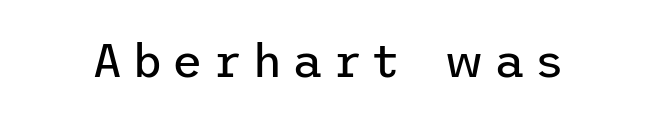
The image shows 47 px regular-weight sans-serif type, upright; set unusually wide letter spacing (+0.2 em), not underlined; low stroke contrast and a medium x-height.
